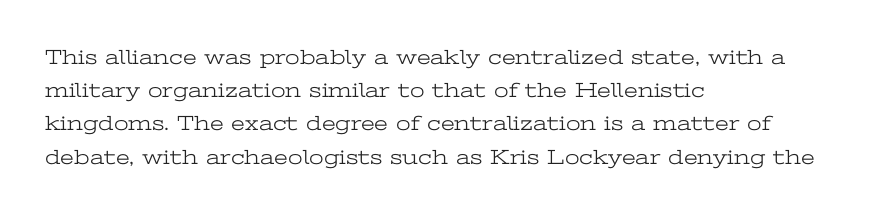
{"italic": "no", "bold": "no", "underline": "no", "align": "left", "line_spacing": "normal", "line_spacing_ratio": 1.58, "letter_spacing": "normal", "letter_spacing_em": 0.0, "glyph_px": 21}
